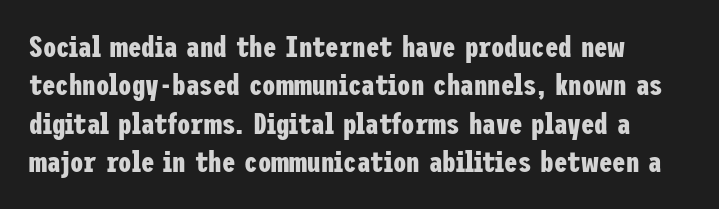
The image shows 30 px bold, condensed sans-serif type, upright; set normal line spacing (1.28x), normal letter spacing, not underlined; low stroke contrast and a medium x-height.
